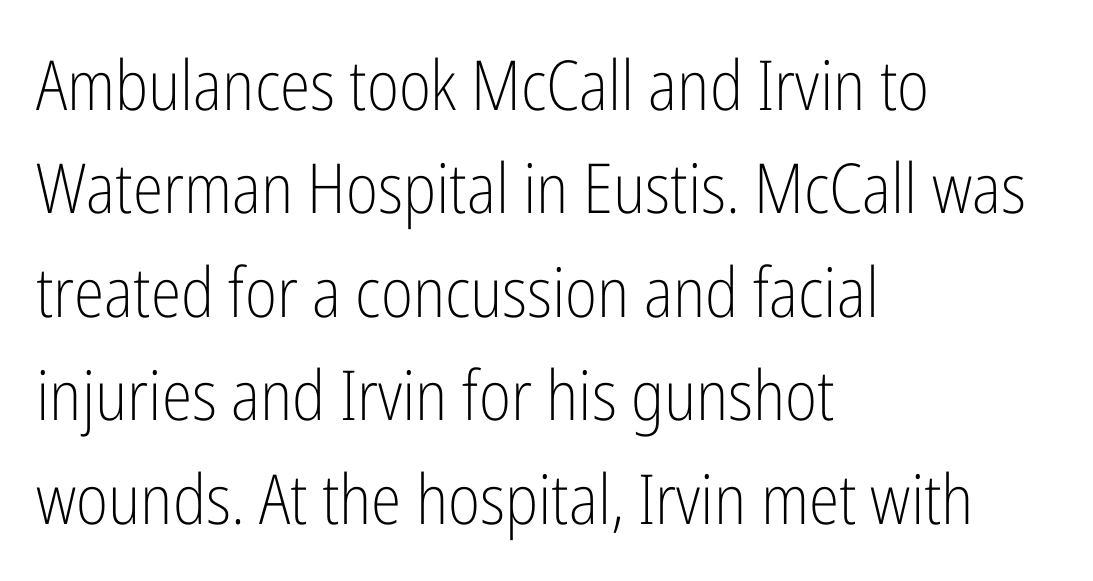
The letterforms sit at book weight or below. The words here are not underlined. Summary of vertical rhythm: regular, with standard interline spacing. The specimen reads as upright at a glance.
